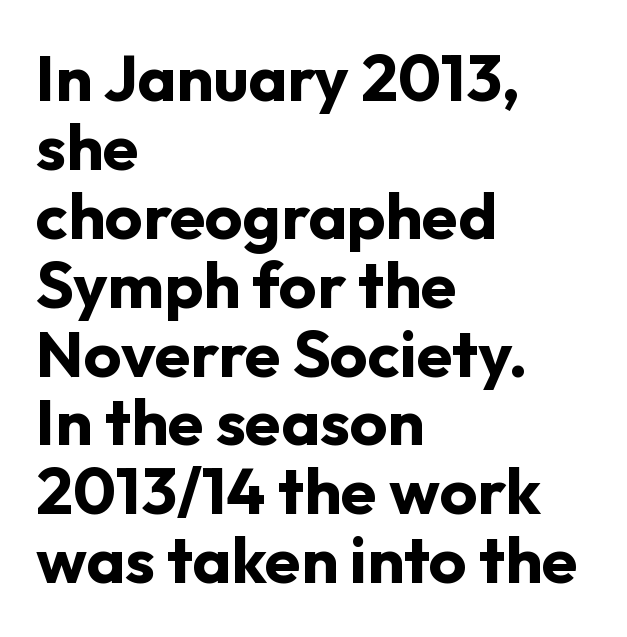
{"serif": "no", "italic": "no", "bold": "yes", "weight": "bold", "width": "normal", "stroke_contrast": "low", "x_height": "medium", "monospaced": "no", "underline": "no", "align": "left", "line_spacing": "tight", "line_spacing_ratio": 1.06, "letter_spacing": "normal", "letter_spacing_em": 0.0, "glyph_px": 65}
